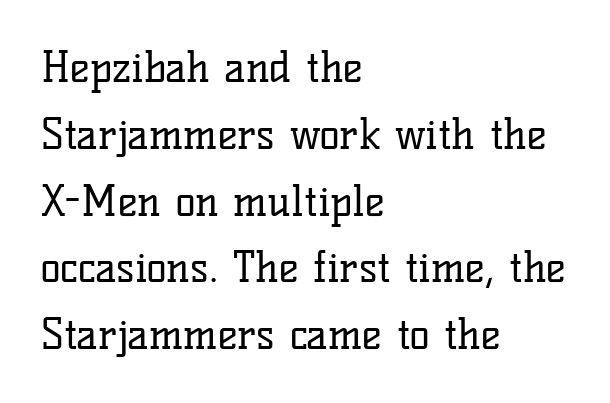
The leading is moderate, giving the passage an even texture. Stems here are at most as thick as an everyday book face. Letter spacing: default. Notice how the passage keeps a crisp vertical edge on the left only.
